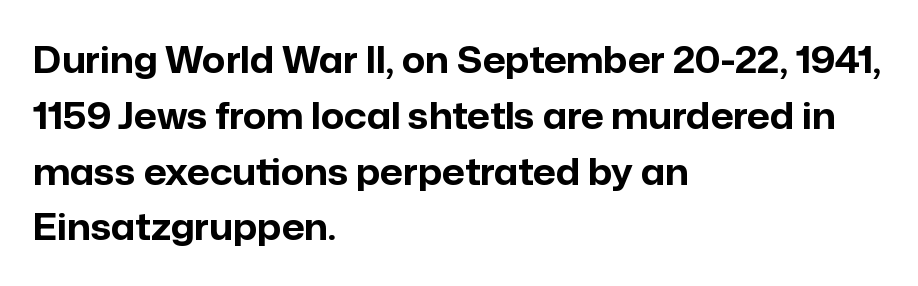
{"serif": "no", "italic": "no", "bold": "yes", "weight": "bold", "width": "normal", "stroke_contrast": "low", "x_height": "medium", "monospaced": "no", "underline": "no", "align": "left", "line_spacing": "normal", "line_spacing_ratio": 1.55, "letter_spacing": "normal", "letter_spacing_em": 0.0, "glyph_px": 36}
